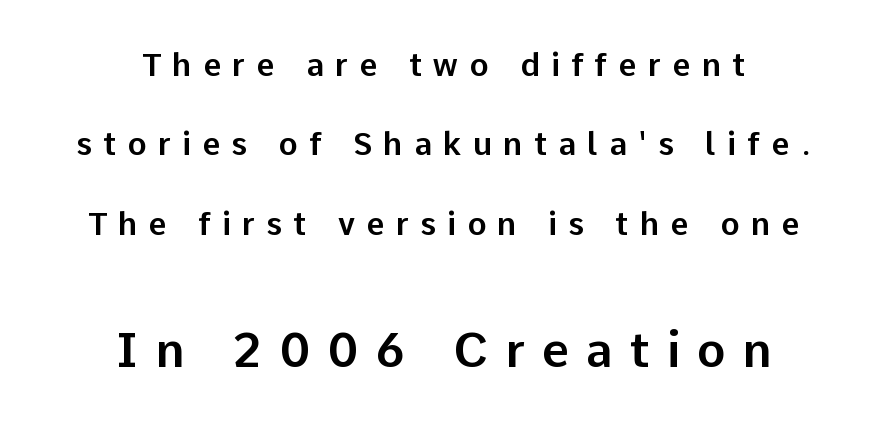
{"serif": "no", "italic": "no", "width": "normal", "stroke_contrast": "low", "x_height": "medium", "monospaced": "no", "underline": "no", "align": "center", "line_spacing": "loose", "line_spacing_ratio": 2.48, "letter_spacing": "wide", "letter_spacing_em": 0.35, "larger_block": "second", "size_ratio": 1.5, "glyph_px": 48}
